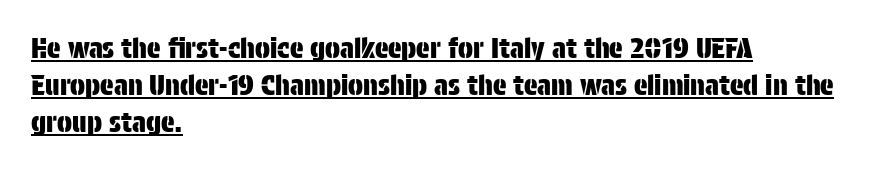
Q: Is the text italic (slanted)? A: No, it is upright.
Q: Is the typeface a serif or a sans-serif typeface? A: Sans-serif.
Q: Is the text underlined? A: Yes.
Q: How is the paragraph aligned? A: Left-aligned.
Q: Is the spacing between letters normal or unusually wide? A: Normal.
Q: Is the spacing between lines tight, normal or loose? A: Normal.
Q: Width (condensed, normal, or wide)? A: Condensed.
Q: Stroke contrast? A: Low.
Q: x-height? A: Large.
Q: Monospaced? A: No.
